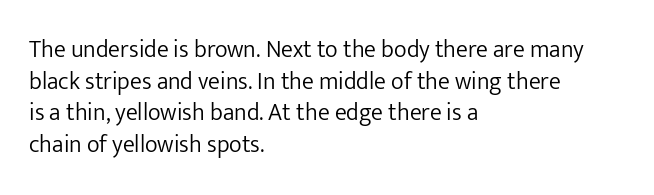
{"italic": "no", "bold": "no", "underline": "no", "align": "left", "line_spacing": "normal", "line_spacing_ratio": 1.32, "letter_spacing": "normal", "letter_spacing_em": 0.0, "glyph_px": 24}
